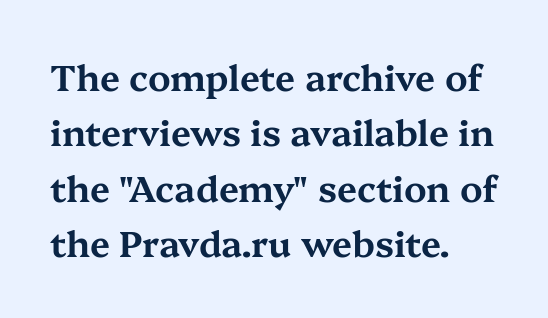
You could not count columns in this text — the font is proportionally spaced. Casual observation: everything's shoved over to the left. This sample keeps an unexceptional amount of space between lines. The baseline area is clear. Type style note: has serifs. Posture: straight, roman, zero tilt.
